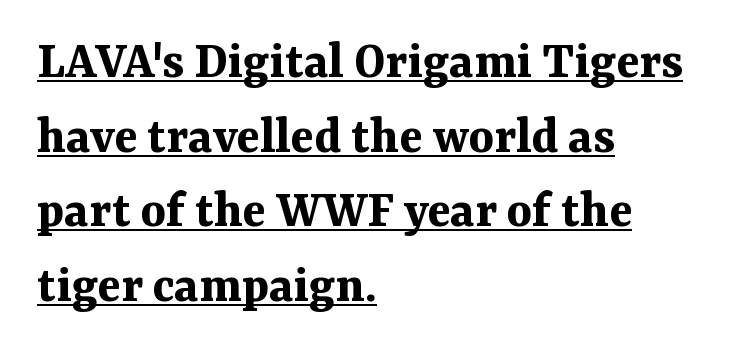
Q: Is the text bold? A: Yes.
Q: Is the text italic (slanted)? A: No, it is upright.
Q: Is the typeface a serif or a sans-serif typeface? A: Serif.
Q: Is the text underlined? A: Yes.
Q: How is the paragraph aligned? A: Left-aligned.
Q: Is the spacing between letters normal or unusually wide? A: Normal.
Q: Is the spacing between lines tight, normal or loose? A: Normal.
Q: Width (condensed, normal, or wide)? A: Normal.
Q: Stroke contrast? A: Medium.
Q: x-height? A: Medium.
Q: Monospaced? A: No.
